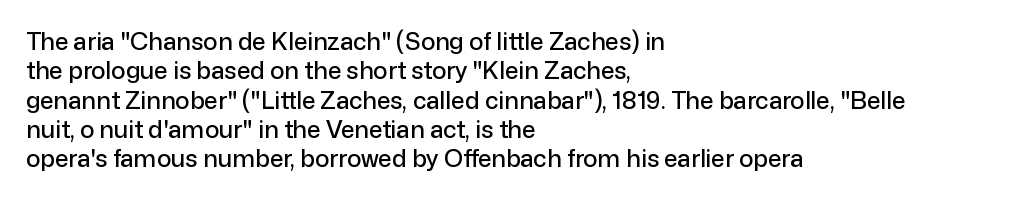
The lettering stays uniformly vertical, giving the passage a roman look. The letterforms sit shoulder to shoulder at normal distance. The setting favours the left margin, as ordinary paragraphs usually do. Decoration check: the copy has no underline.
